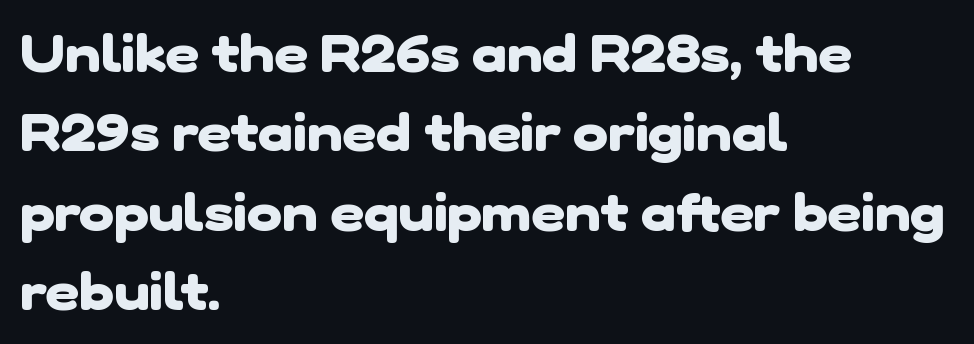
Q: Is the text bold? A: Yes.
Q: Is the typeface a serif or a sans-serif typeface? A: Sans-serif.
Q: Is the text underlined? A: No.
Q: How is the paragraph aligned? A: Left-aligned.
Q: Is the spacing between letters normal or unusually wide? A: Normal.
Q: Is the spacing between lines tight, normal or loose? A: Normal.
Q: Width (condensed, normal, or wide)? A: Normal.
Q: Stroke contrast? A: Low.
Q: x-height? A: Medium.
Q: Monospaced? A: No.
